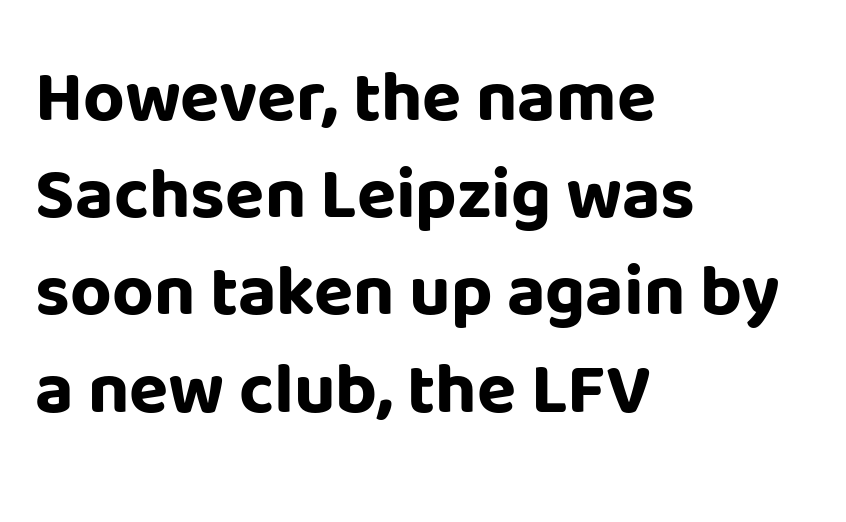
Q: Is the text bold? A: Yes.
Q: Is the text italic (slanted)? A: No, it is upright.
Q: Is the typeface a serif or a sans-serif typeface? A: Sans-serif.
Q: Is the text underlined? A: No.
Q: How is the paragraph aligned? A: Left-aligned.
Q: Is the spacing between letters normal or unusually wide? A: Normal.
Q: Is the spacing between lines tight, normal or loose? A: Normal.
Q: Width (condensed, normal, or wide)? A: Normal.
Q: Stroke contrast? A: Low.
Q: x-height? A: Large.
Q: Monospaced? A: No.
